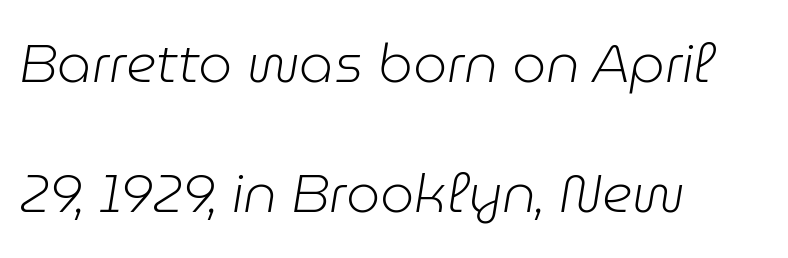
Q: Is the text bold? A: No.
Q: Is the text italic (slanted)? A: Yes, it leans right by about 9 degrees.
Q: Is the text underlined? A: No.
Q: How is the paragraph aligned? A: Left-aligned.
Q: Is the spacing between letters normal or unusually wide? A: Normal.
Q: Is the spacing between lines tight, normal or loose? A: Loose.
Q: Width (condensed, normal, or wide)? A: Normal.
Q: Stroke contrast? A: Low.
Q: x-height? A: Medium.
Q: Monospaced? A: No.
